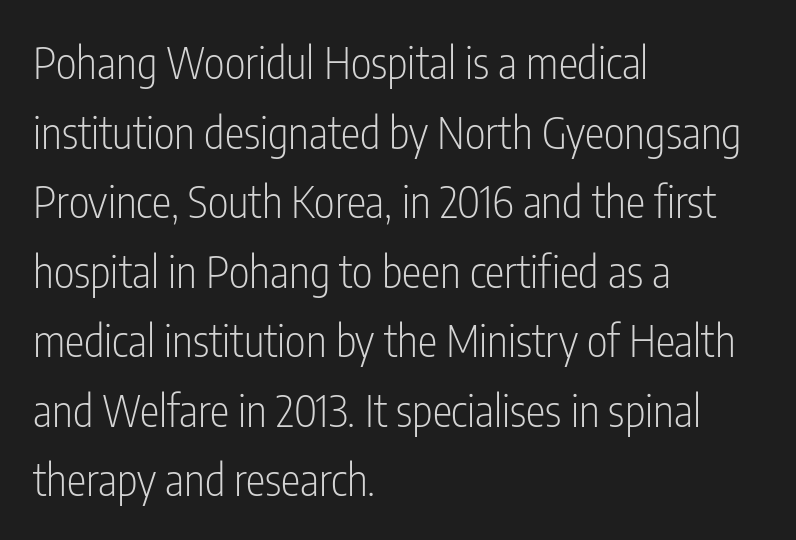
The image shows 44 px light, condensed sans-serif type, upright; set left-aligned, normal line spacing (1.58x), normal letter spacing, not underlined; low stroke contrast and a medium x-height.
